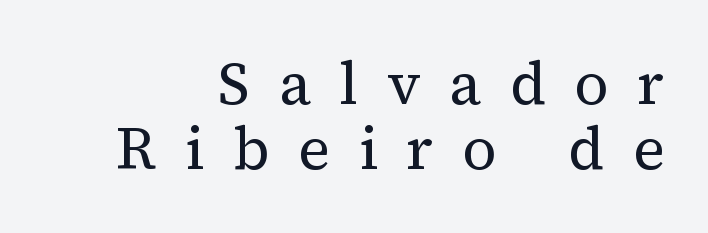
The image shows 60 px regular-weight serif type, upright; set right-aligned, tight line spacing (1.08x), unusually wide letter spacing (+0.48 em), not underlined; medium stroke contrast and a medium x-height.
